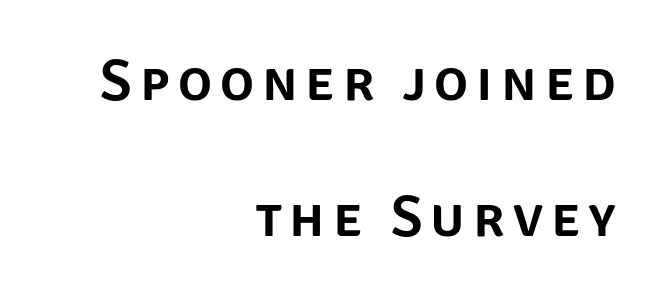
Q: Is the text italic (slanted)? A: No, it is upright.
Q: Is the typeface a serif or a sans-serif typeface? A: Sans-serif.
Q: Is the text underlined? A: No.
Q: How is the paragraph aligned? A: Right-aligned.
Q: Is the spacing between lines tight, normal or loose? A: Loose.
Q: Width (condensed, normal, or wide)? A: Normal.
Q: Stroke contrast? A: Low.
Q: x-height? A: Large.
Q: Monospaced? A: No.
